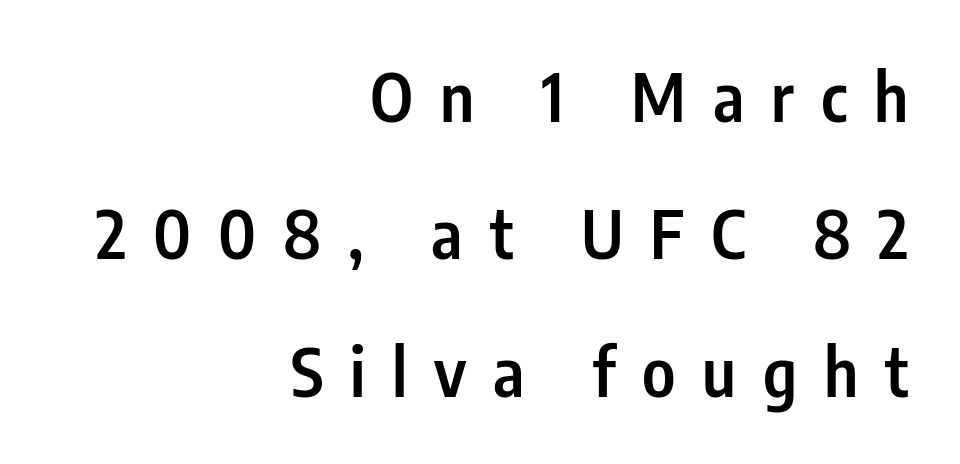
Each letter keeps its own natural width here, so spacing adapts to shape. These lines have a slow, spaced-out rhythm from letter to letter. The font's upright variant was chosen for this text. Leading: increased. What kind of face is this? One without serifs — a sans.
